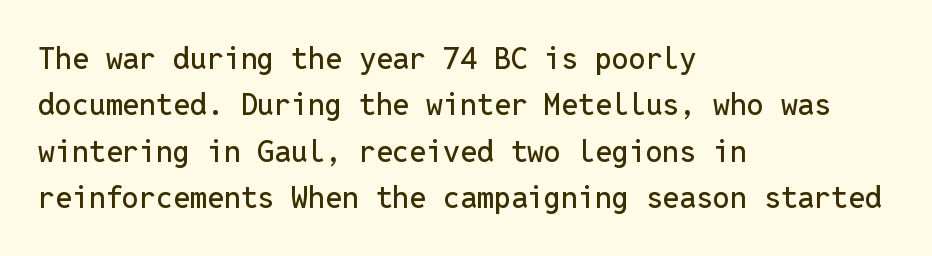
The image shows 30 px sans-serif type, upright, monospaced; set left-aligned, normal line spacing (1.55x), normal letter spacing, not underlined; low stroke contrast and a medium x-height.
